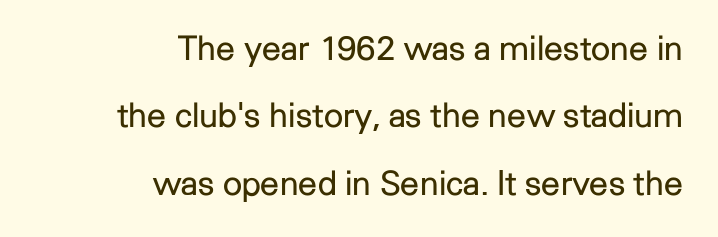
Q: Is the text bold? A: No.
Q: Is the text italic (slanted)? A: No, it is upright.
Q: Is the typeface a serif or a sans-serif typeface? A: Sans-serif.
Q: Is the text underlined? A: No.
Q: How is the paragraph aligned? A: Right-aligned.
Q: Is the spacing between letters normal or unusually wide? A: Normal.
Q: Is the spacing between lines tight, normal or loose? A: Loose.
Q: Width (condensed, normal, or wide)? A: Normal.
Q: Stroke contrast? A: Low.
Q: x-height? A: Medium.
Q: Monospaced? A: No.
